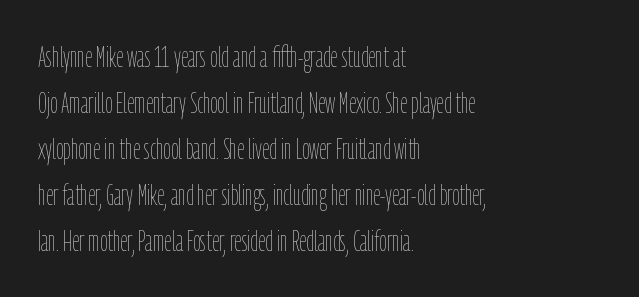
Here the designer chose a conventional face with non-uniform glyph widths. These lines were composed using upright roman letters. This is not heavy type; no bold has been used. Horizontal bands of white between lines are of average thickness.
